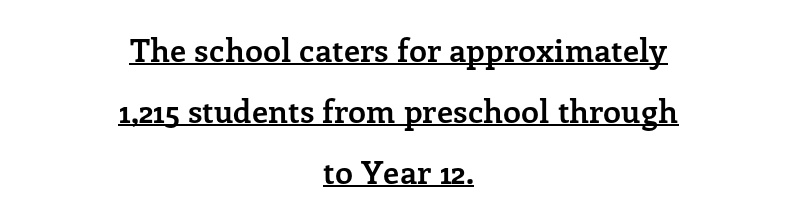
{"serif": "yes", "italic": "no", "bold": "yes", "weight": "semibold", "width": "normal", "stroke_contrast": "low", "x_height": "medium", "monospaced": "no", "underline": "yes", "align": "center", "line_spacing": "loose", "line_spacing_ratio": 1.9, "letter_spacing": "normal", "letter_spacing_em": 0.0, "glyph_px": 32}
